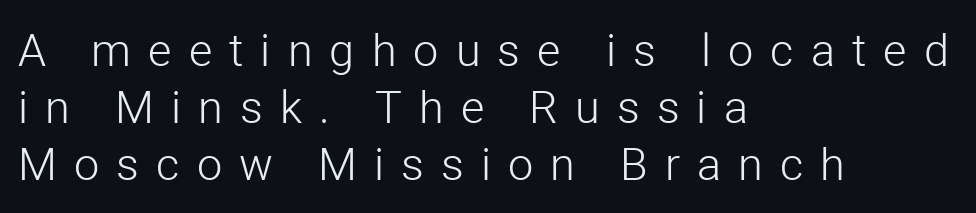
The image shows 45 px light sans-serif type, upright; set left-aligned, normal line spacing (1.27x), unusually wide letter spacing (+0.38 em), not underlined; low stroke contrast and a medium x-height.
